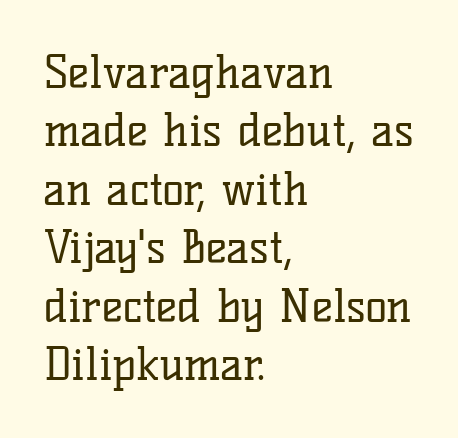
{"serif": "yes", "italic": "no", "bold": "no", "weight": "regular", "width": "normal", "stroke_contrast": "low", "x_height": "medium", "monospaced": "no", "underline": "no", "align": "left", "line_spacing": "normal", "line_spacing_ratio": 1.3, "letter_spacing": "normal", "letter_spacing_em": 0.0, "glyph_px": 45}
